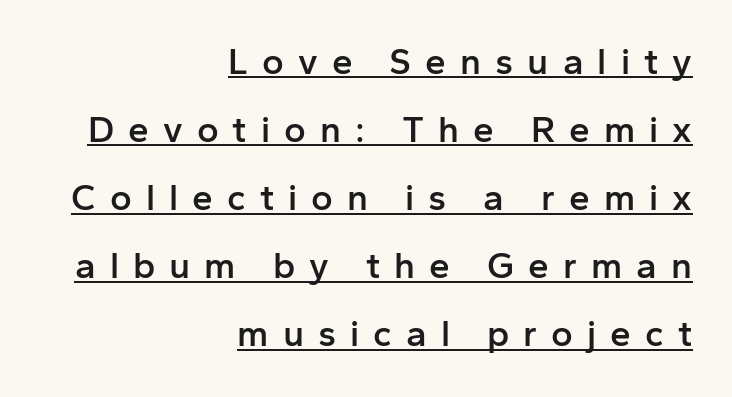
The image shows 37 px semibold sans-serif type, upright; set right-aligned, line spacing 1.84x, unusually wide letter spacing (+0.38 em), underlined; low stroke contrast and a medium x-height.
